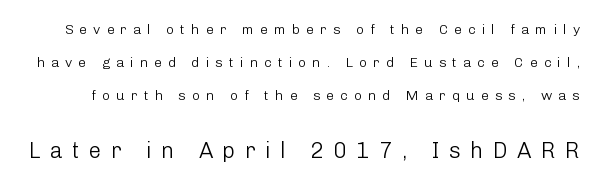
{"italic": "no", "bold": "no", "underline": "no", "line_spacing": "loose", "line_spacing_ratio": 2.36, "letter_spacing": "wide", "letter_spacing_em": 0.43, "larger_block": "second", "size_ratio": 1.57, "glyph_px": 22}
